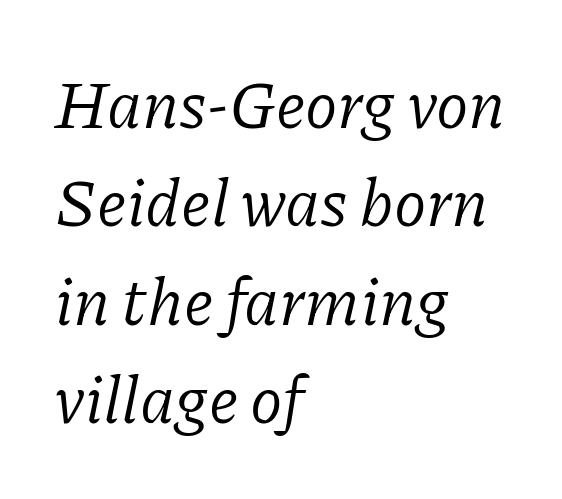
Interline gaps are of average width in this sample. Emphasis-style slanted type is in use. A typesetter would call this proportional, since set widths differ per character. The typeface has the unassuming heft of standard copy or less.
